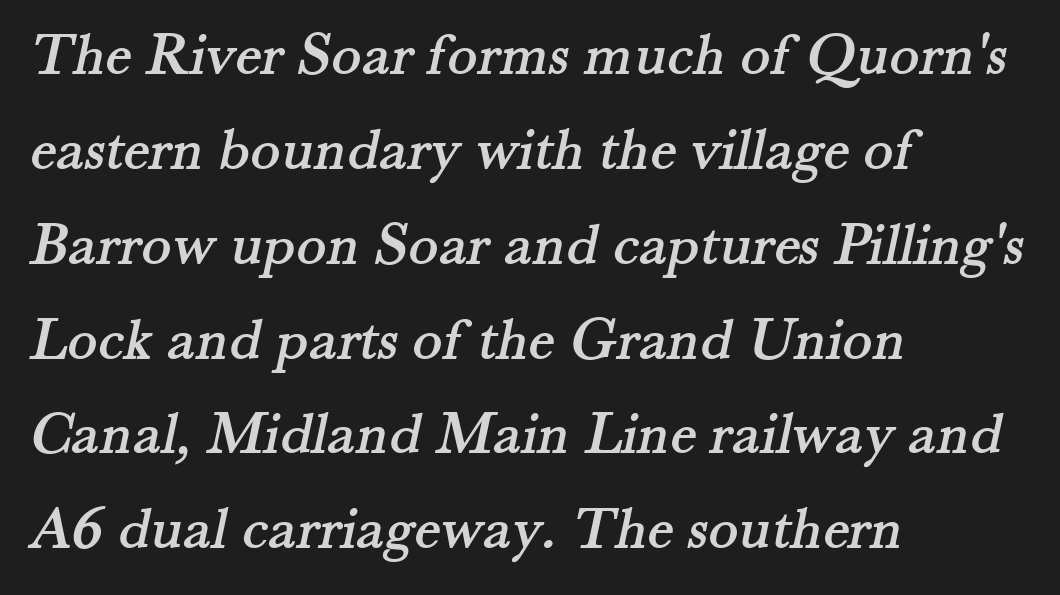
Q: Is the typeface a serif or a sans-serif typeface? A: Serif.
Q: Is the text underlined? A: No.
Q: How is the paragraph aligned? A: Left-aligned.
Q: Is the spacing between letters normal or unusually wide? A: Normal.
Q: Is the spacing between lines tight, normal or loose? A: Normal.
Q: Width (condensed, normal, or wide)? A: Normal.
Q: Stroke contrast? A: Medium.
Q: x-height? A: Small.
Q: Monospaced? A: No.
